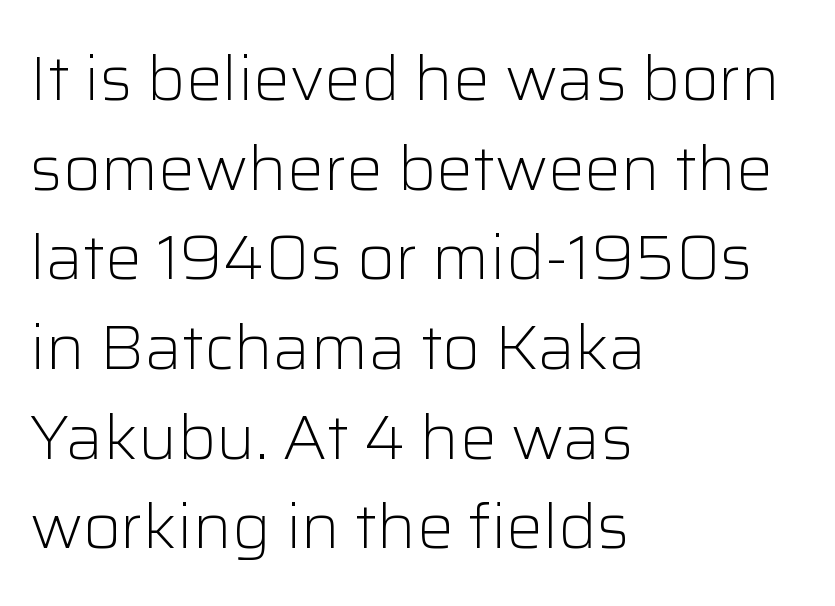
The image shows 61 px light sans-serif type, upright; set left-aligned, normal line spacing (1.47x), normal letter spacing, not underlined; low stroke contrast and a medium x-height.
